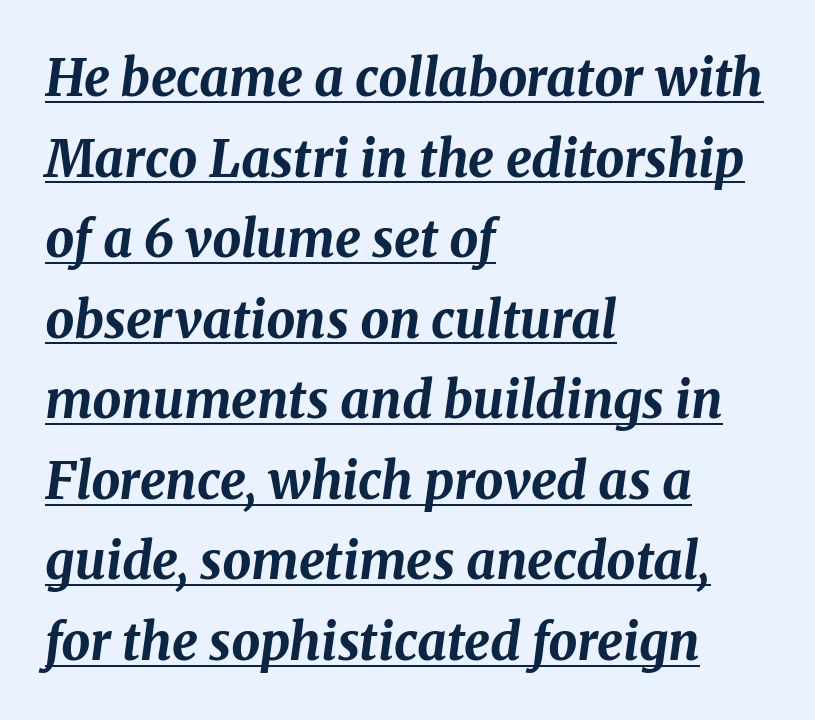
{"italic": "yes", "lean": "right", "slant_degrees": 8, "bold": "yes", "weight": "bold", "width": "normal", "stroke_contrast": "medium", "x_height": "medium", "monospaced": "no", "underline": "yes", "align": "left", "line_spacing": "normal", "line_spacing_ratio": 1.58, "letter_spacing": "normal", "letter_spacing_em": 0.0, "glyph_px": 51}
